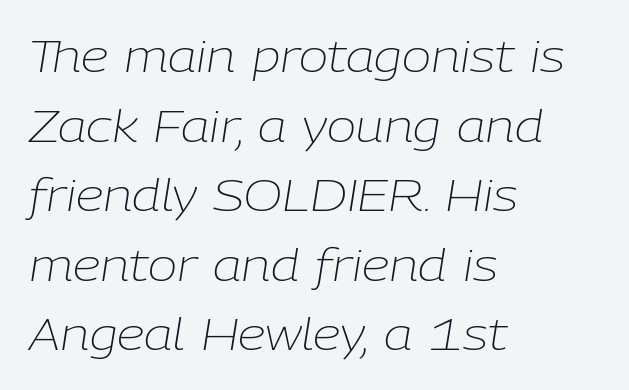
The image shows 44 px light type, italic (leaning right); set left-aligned, normal line spacing (1.58x), normal letter spacing, not underlined; low stroke contrast and a medium x-height.
